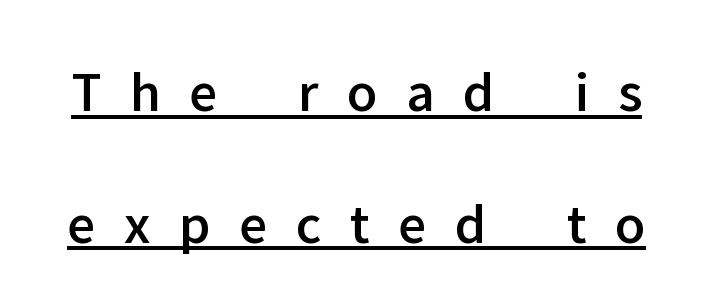
Q: Is the text italic (slanted)? A: No, it is upright.
Q: Is the typeface a serif or a sans-serif typeface? A: Sans-serif.
Q: Is the text underlined? A: Yes.
Q: Is the spacing between letters normal or unusually wide? A: Unusually wide.
Q: Is the spacing between lines tight, normal or loose? A: Loose.
Q: Width (condensed, normal, or wide)? A: Normal.
Q: Stroke contrast? A: Low.
Q: x-height? A: Medium.
Q: Monospaced? A: No.
